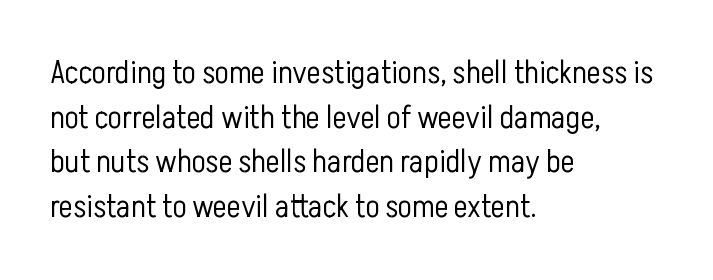
Q: Is the text bold? A: No.
Q: Is the text italic (slanted)? A: No, it is upright.
Q: Is the typeface a serif or a sans-serif typeface? A: Sans-serif.
Q: Is the text underlined? A: No.
Q: How is the paragraph aligned? A: Left-aligned.
Q: Is the spacing between letters normal or unusually wide? A: Normal.
Q: Is the spacing between lines tight, normal or loose? A: Normal.
Q: Width (condensed, normal, or wide)? A: Condensed.
Q: Stroke contrast? A: Low.
Q: x-height? A: Medium.
Q: Monospaced? A: No.
